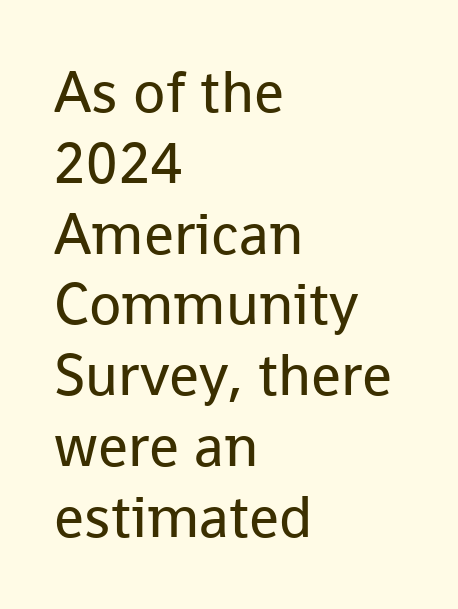
To sum up the face: it is a sans, with no serifs. The passage shown is not underscored anywhere. Students, note that the glyphs here touch the page at normal intervals. No heavy texture on the line: the type isn't bold.
